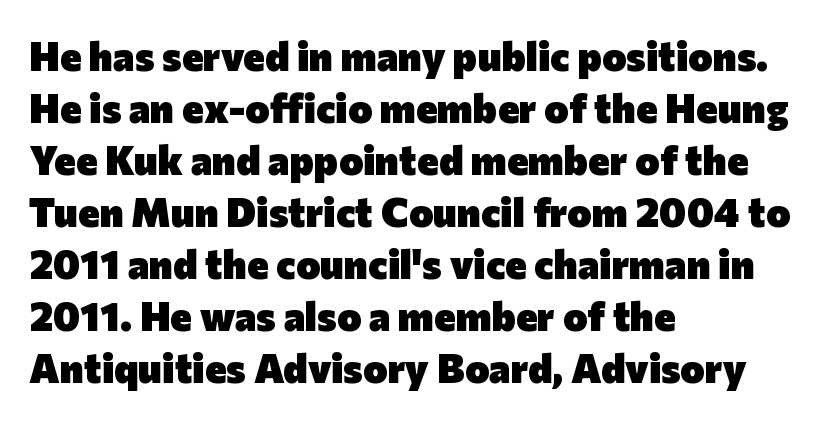
{"serif": "no", "italic": "no", "bold": "yes", "weight": "heavy", "width": "normal", "stroke_contrast": "low", "x_height": "medium", "monospaced": "no", "underline": "no", "align": "left", "line_spacing": "normal", "line_spacing_ratio": 1.27, "letter_spacing": "normal", "letter_spacing_em": 0.0, "glyph_px": 41}
